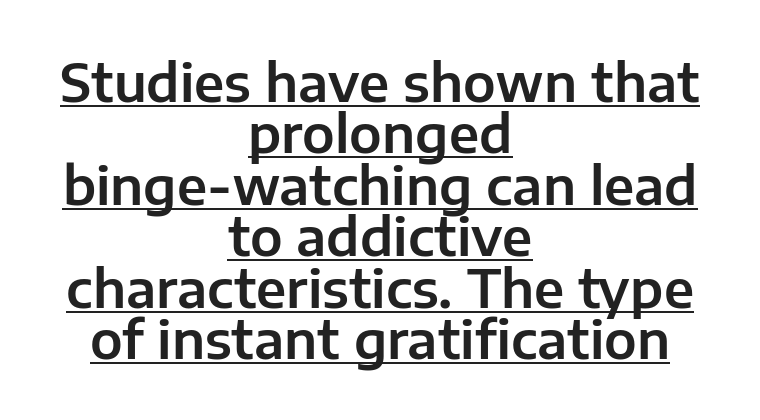
Q: Is the text italic (slanted)? A: No, it is upright.
Q: Is the typeface a serif or a sans-serif typeface? A: Sans-serif.
Q: Is the text underlined? A: Yes.
Q: How is the paragraph aligned? A: Centered.
Q: Is the spacing between letters normal or unusually wide? A: Normal.
Q: Is the spacing between lines tight, normal or loose? A: Tight.
Q: Width (condensed, normal, or wide)? A: Normal.
Q: Stroke contrast? A: Low.
Q: x-height? A: Medium.
Q: Monospaced? A: No.
